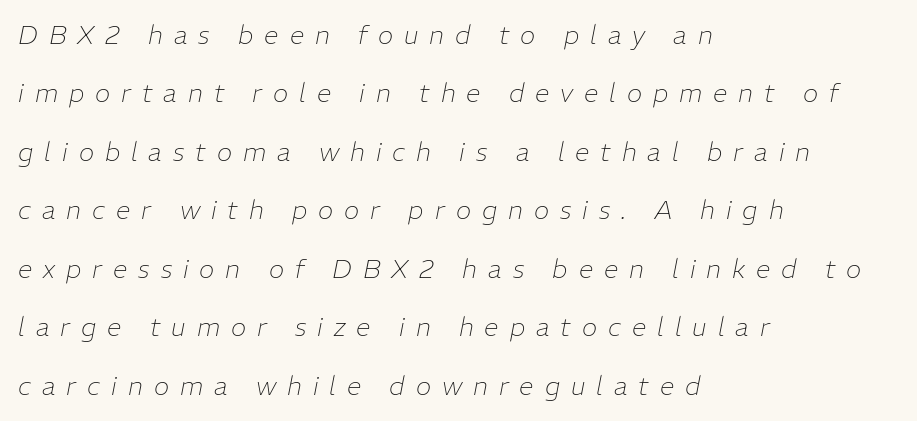
The image shows 26 px text type, italic (leaning right); set left-aligned, loose line spacing (2.25x), unusually wide letter spacing (+0.42 em), not underlined.
